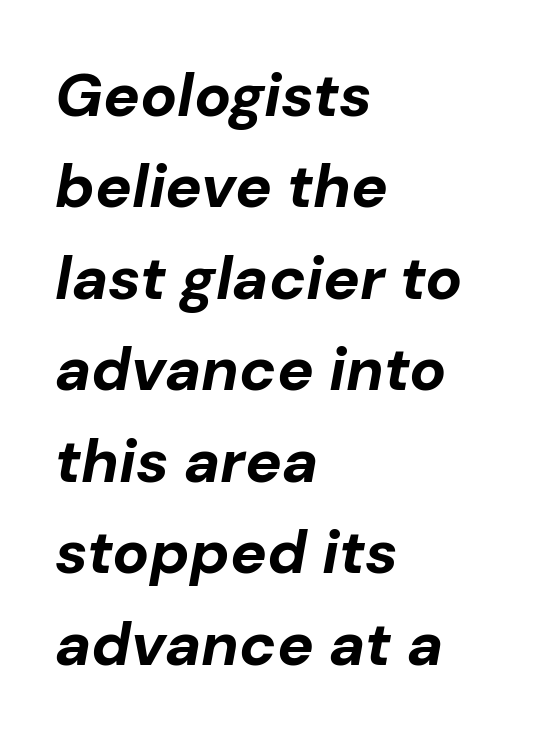
Q: Is the text bold? A: Yes.
Q: Is the text italic (slanted)? A: Yes, it leans right by about 10 degrees.
Q: Is the text underlined? A: No.
Q: How is the paragraph aligned? A: Left-aligned.
Q: Is the spacing between letters normal or unusually wide? A: Normal.
Q: Is the spacing between lines tight, normal or loose? A: Normal.
Q: Width (condensed, normal, or wide)? A: Normal.
Q: Stroke contrast? A: Low.
Q: x-height? A: Medium.
Q: Monospaced? A: No.
